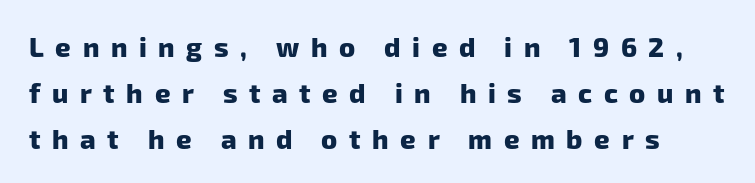
Q: Is the text bold? A: Yes.
Q: Is the text underlined? A: No.
Q: Is the spacing between letters normal or unusually wide? A: Unusually wide.
Q: Is the spacing between lines tight, normal or loose? A: Normal.
